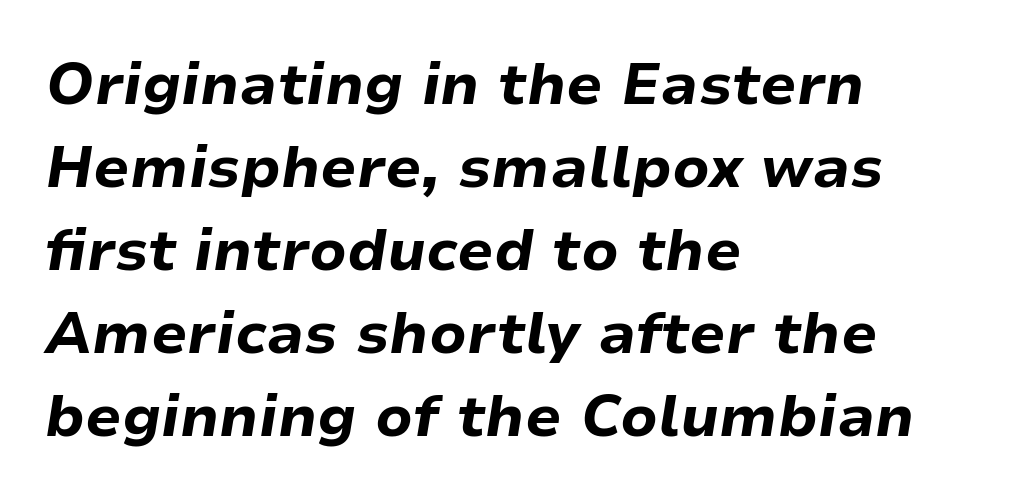
The image shows 58 px bold type, italic (leaning right); set left-aligned, normal line spacing (1.43x), normal letter spacing, not underlined; low stroke contrast and a medium x-height.
